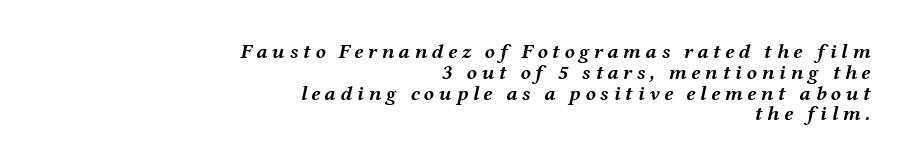
{"italic": "yes", "lean": "right", "slant_degrees": 12, "bold": "yes", "underline": "no", "align": "right", "line_spacing": "tight", "line_spacing_ratio": 0.99, "letter_spacing": "wide", "letter_spacing_em": 0.22, "glyph_px": 21}
